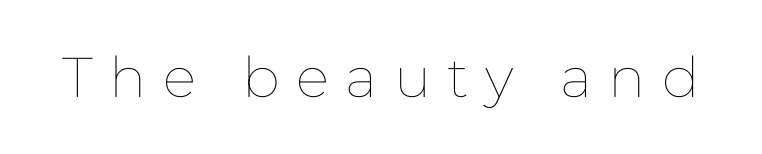
{"italic": "no", "bold": "no", "weight": "thin", "width": "normal", "stroke_contrast": "low", "x_height": "medium", "monospaced": "no", "underline": "no", "letter_spacing": "wide", "letter_spacing_em": 0.29, "glyph_px": 56}
